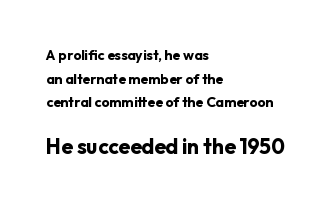
The image shows 21 px bold type, upright; set left-aligned, normal line spacing (1.68x), normal letter spacing, not underlined; the second (bottom) block is 1.5x larger.
